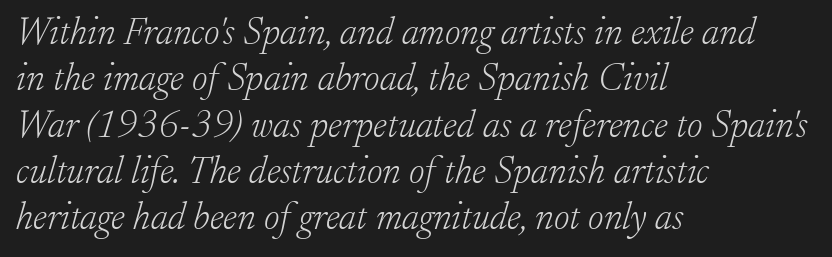
Reading down the block, your eye returns to a fixed left position each line. Any mark beneath the type? The region is blank. Letters have the restrained weight of plain body copy at most. The rendering uses natural spacing where letterforms have individual widths.
